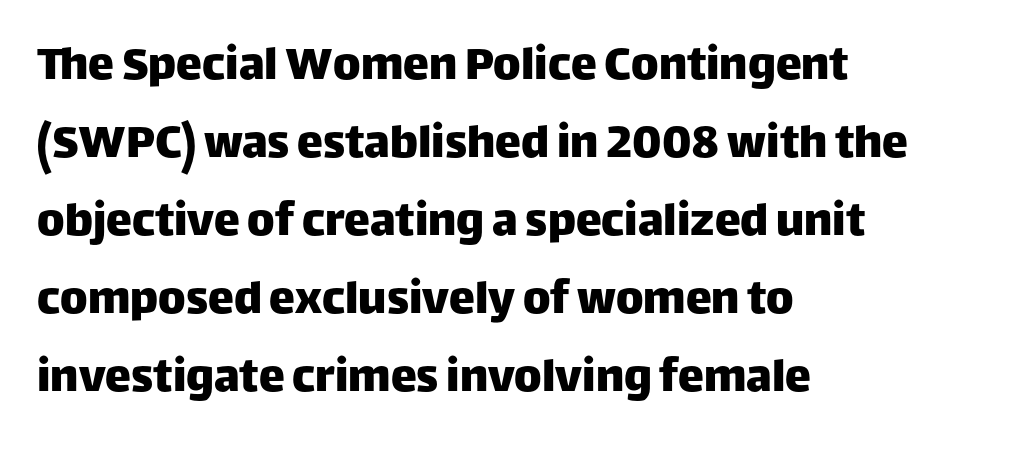
Does the leading feel generous? No, just average. Rule under the text: the space is simply empty. If you drew a ruler down the left edge, every line would touch it. Font category for this specimen: sans-serif.
